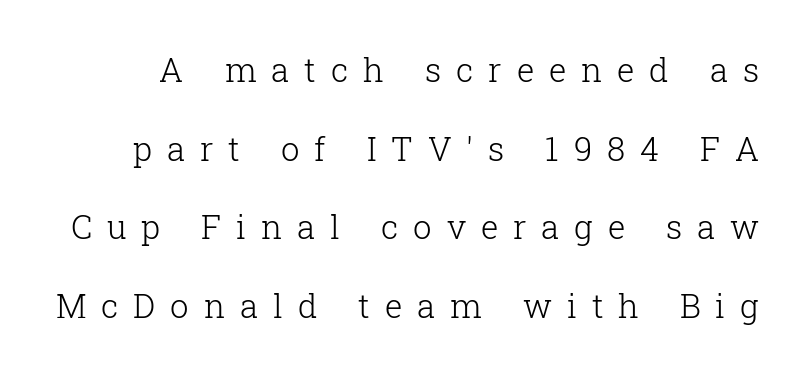
{"serif": "yes", "italic": "no", "bold": "no", "weight": "light", "width": "normal", "stroke_contrast": "low", "x_height": "medium", "monospaced": "no", "underline": "no", "line_spacing": "loose", "line_spacing_ratio": 2.38, "letter_spacing": "wide", "letter_spacing_em": 0.45, "glyph_px": 33}
